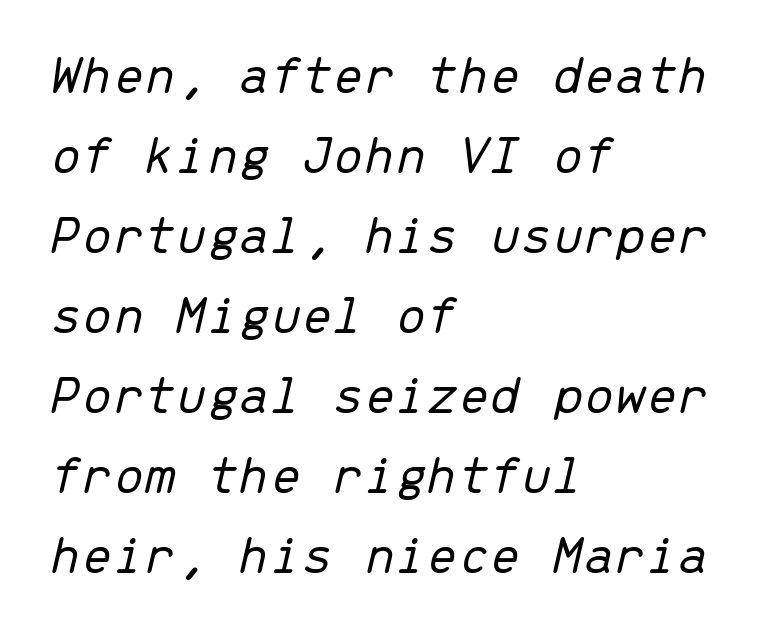
Q: Is the text bold? A: No.
Q: Is the text italic (slanted)? A: Yes, it leans right by about 13 degrees.
Q: Is the text underlined? A: No.
Q: How is the paragraph aligned? A: Left-aligned.
Q: Is the spacing between letters normal or unusually wide? A: Normal.
Q: Is the spacing between lines tight, normal or loose? A: Normal.
Q: Width (condensed, normal, or wide)? A: Normal.
Q: Stroke contrast? A: Low.
Q: x-height? A: Medium.
Q: Monospaced? A: Yes.
